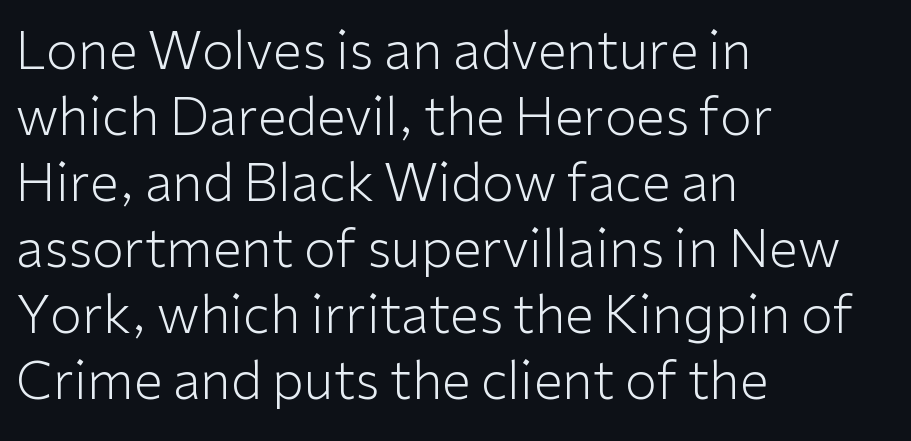
Q: Is the text bold? A: No.
Q: Is the text italic (slanted)? A: No, it is upright.
Q: Is the typeface a serif or a sans-serif typeface? A: Sans-serif.
Q: Is the text underlined? A: No.
Q: How is the paragraph aligned? A: Left-aligned.
Q: Is the spacing between letters normal or unusually wide? A: Normal.
Q: Is the spacing between lines tight, normal or loose? A: Normal.
Q: Width (condensed, normal, or wide)? A: Normal.
Q: Stroke contrast? A: Low.
Q: x-height? A: Medium.
Q: Monospaced? A: No.
